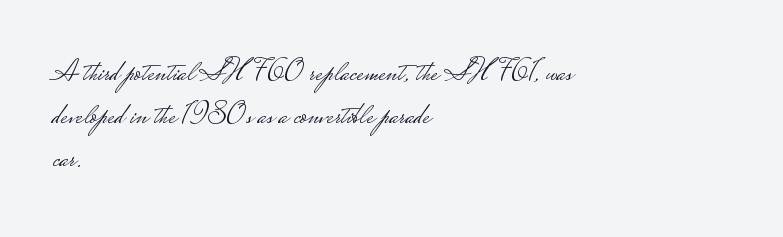
The image shows 30 px light, wide sans-serif type; set left-aligned, normal line spacing (1.43x), normal letter spacing, not underlined; low stroke contrast.
